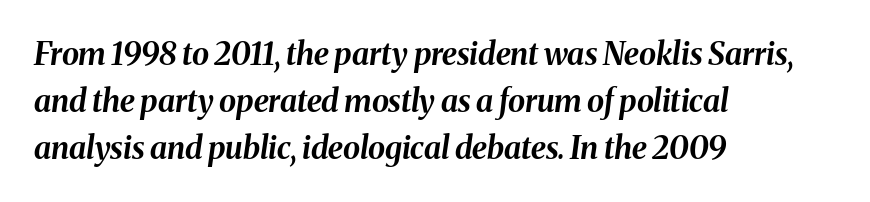
Regarding leading, the lines here are spaced in the standard way. Inter-character spacing is left at the font's built-in metrics. Do the characters align in a grid? No, the font is proportional. The specimen reads as italic at a glance. A student would call this left alignment; a typographer would say flush left, rag right. Set as a true bold cut, around the 700 mark.
